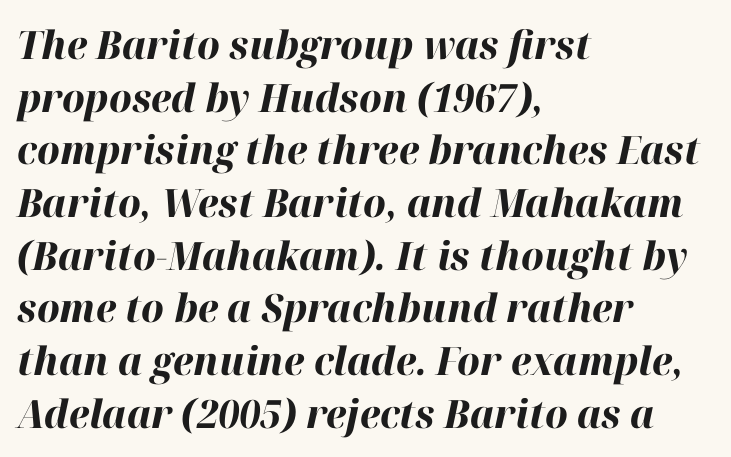
Q: Is the text bold? A: Yes.
Q: Is the text italic (slanted)? A: Yes, it leans right by about 12 degrees.
Q: Is the text underlined? A: No.
Q: How is the paragraph aligned? A: Left-aligned.
Q: Is the spacing between letters normal or unusually wide? A: Normal.
Q: Is the spacing between lines tight, normal or loose? A: Normal.
Q: Width (condensed, normal, or wide)? A: Normal.
Q: Stroke contrast? A: High.
Q: x-height? A: Medium.
Q: Monospaced? A: No.
